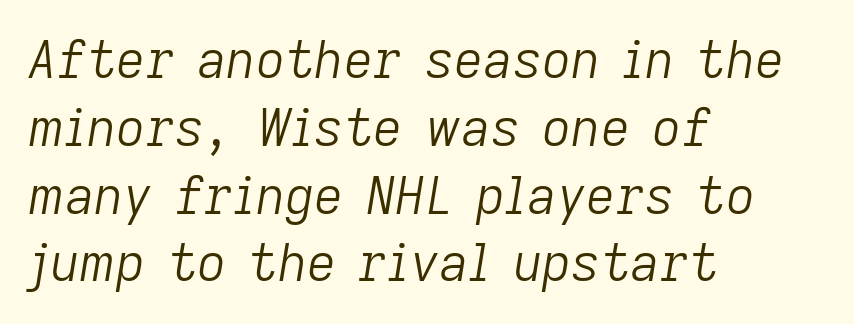
Vertically, the passage feels balanced, rows spaced as you'd expect. The lines are quadded left. Style check: oblique. Counters stay open thanks to moderate or lighter strokes.
